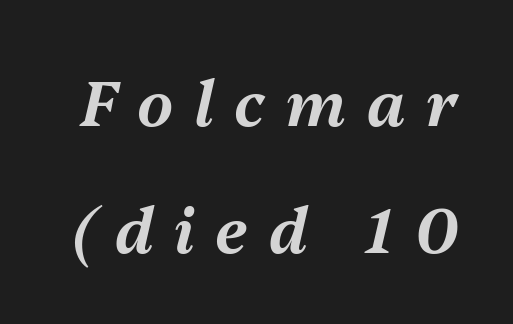
{"italic": "yes", "lean": "right", "slant_degrees": 13, "width": "normal", "stroke_contrast": "medium", "x_height": "medium", "monospaced": "no", "underline": "no", "line_spacing": "loose", "line_spacing_ratio": 2.01, "letter_spacing": "wide", "letter_spacing_em": 0.33, "glyph_px": 63}
